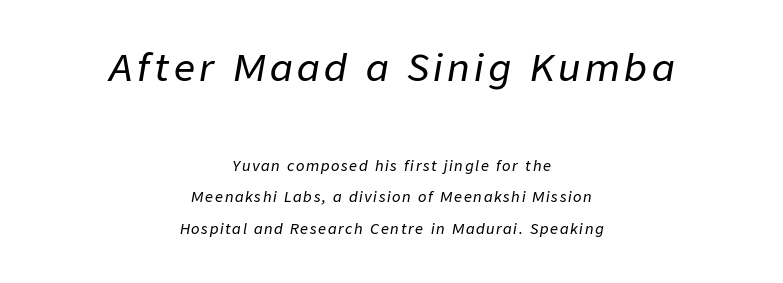
The image shows 37 px text type, italic (leaning right); set centered, loose line spacing (2.23x), not underlined; the first (top) block is 2.64x larger; low stroke contrast and a medium x-height.
